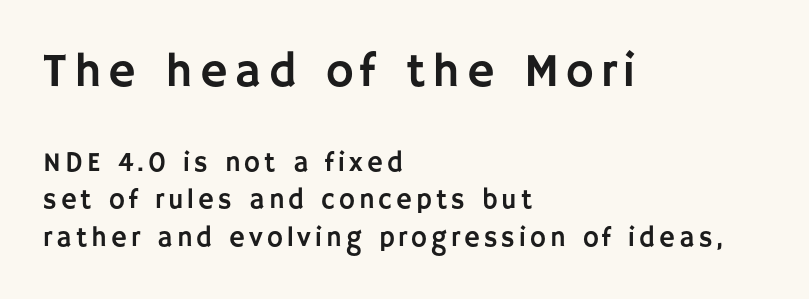
{"serif": "no", "italic": "no", "width": "normal", "stroke_contrast": "low", "x_height": "large", "monospaced": "no", "underline": "no", "align": "left", "line_spacing": "normal", "line_spacing_ratio": 1.39, "larger_block": "first", "size_ratio": 1.74, "glyph_px": 47}
